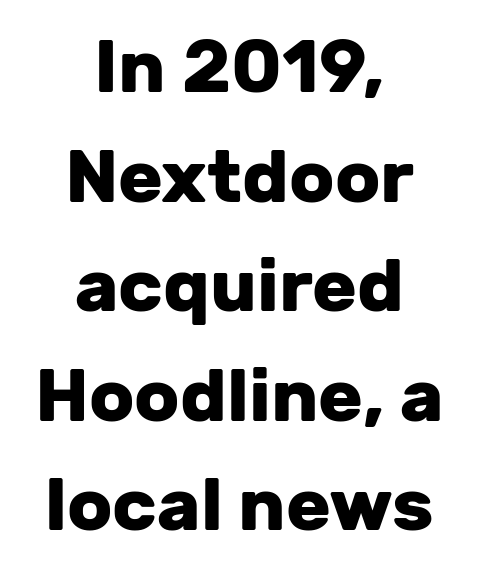
The face used here is rendered with its standard letterfit. The lines sit at an ordinary, default distance from one another. The lines in this sample share a center point and differ in where they start and stop. Caption: bold face, heavy strokes. The face used here is a sans, in the tradition of grotesques and geometrics.
